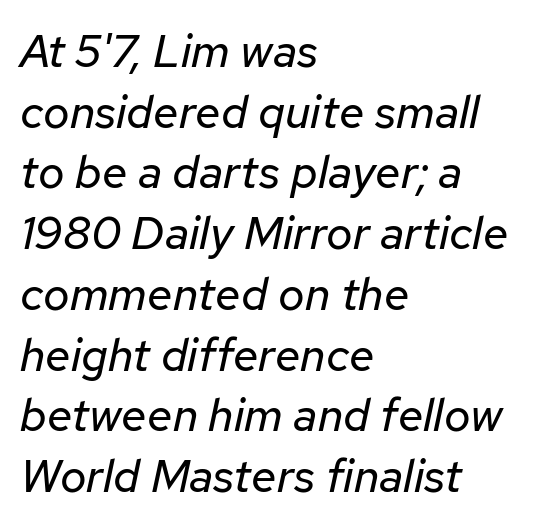
The image shows 46 px regular-weight type, italic (leaning right); set left-aligned, normal line spacing (1.32x), normal letter spacing, not underlined; low stroke contrast and a medium x-height.
